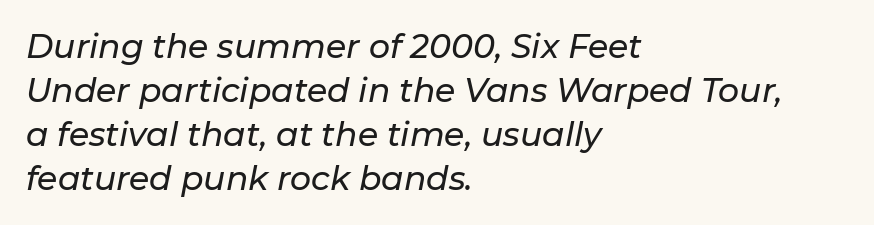
{"italic": "yes", "lean": "right", "slant_degrees": 11, "width": "normal", "stroke_contrast": "low", "x_height": "medium", "monospaced": "no", "underline": "no", "align": "left", "line_spacing": "normal", "line_spacing_ratio": 1.33, "letter_spacing": "normal", "letter_spacing_em": 0.0, "glyph_px": 33}
